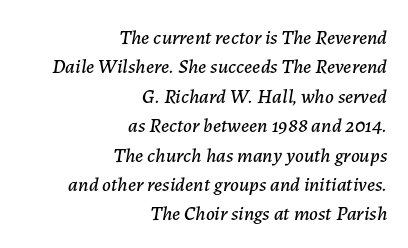
Regarding leading, the lines here are spaced in the standard way. Horizontal alignment here is rightward, an uncommon choice for prose. The zone under the glyphs is completely vacant. Tall strokes in this sample are angled rather than plumb. The tracking reads as untouched default to a designer's eye.
